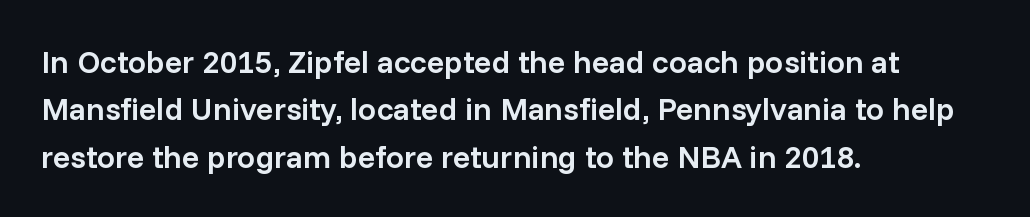
The image shows 32 px semibold sans-serif type, upright; set left-aligned, normal line spacing (1.48x), normal letter spacing, not underlined; low stroke contrast and a medium x-height.
